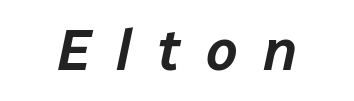
{"italic": "yes", "lean": "right", "slant_degrees": 12, "width": "normal", "stroke_contrast": "low", "x_height": "medium", "monospaced": "no", "underline": "no", "align": "center", "letter_spacing": "wide", "letter_spacing_em": 0.44, "glyph_px": 57}
